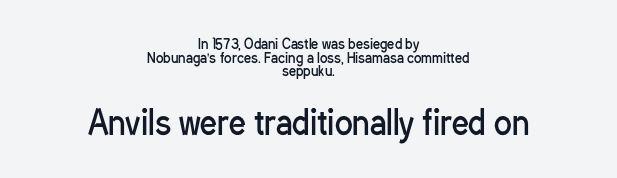
Q: Is the text bold? A: No.
Q: Is the text italic (slanted)? A: No, it is upright.
Q: Is the typeface a serif or a sans-serif typeface? A: Sans-serif.
Q: Is the text underlined? A: No.
Q: How is the paragraph aligned? A: Centered.
Q: Is the spacing between letters normal or unusually wide? A: Normal.
Q: Is the spacing between lines tight, normal or loose? A: Tight.
Q: Which block of text is set in a larger size, the first (top) or the second (bottom)? A: The second (bottom) one.
Q: Width (condensed, normal, or wide)? A: Condensed.
Q: Stroke contrast? A: Low.
Q: x-height? A: Medium.
Q: Monospaced? A: No.
